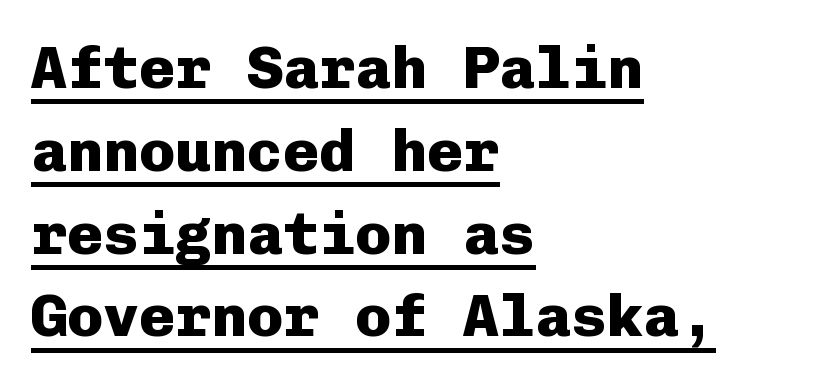
A typesetter would mark this as roman, not italic. Serifs: no, the terminals of the letterforms are clean. Words appear dense and cohesive because spacing is normal. Leading matches the norm, producing a regular column.
